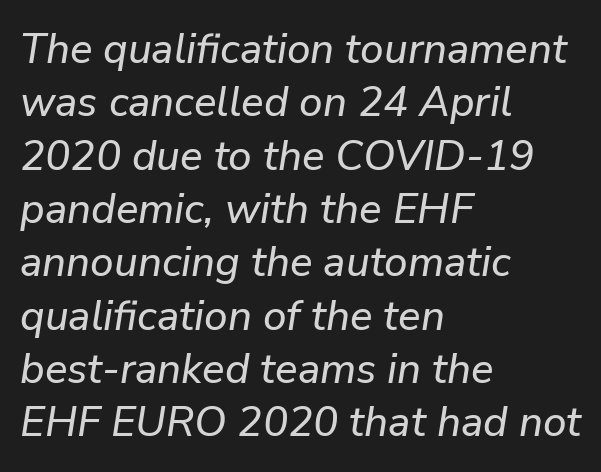
Q: Is the text italic (slanted)? A: Yes, it leans right by about 9 degrees.
Q: Is the text underlined? A: No.
Q: How is the paragraph aligned? A: Left-aligned.
Q: Is the spacing between letters normal or unusually wide? A: Normal.
Q: Is the spacing between lines tight, normal or loose? A: Normal.
Q: Width (condensed, normal, or wide)? A: Normal.
Q: Stroke contrast? A: Low.
Q: x-height? A: Medium.
Q: Monospaced? A: No.
